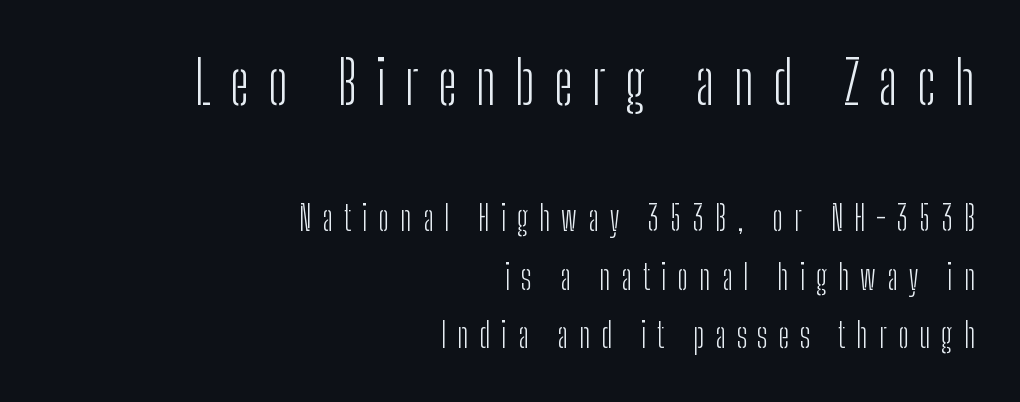
The image shows 60 px light, condensed sans-serif type, upright; set right-aligned, line spacing 1.73x, unusually wide letter spacing (+0.32 em), not underlined; the first (top) block is 1.76x larger; low stroke contrast and a medium x-height.
